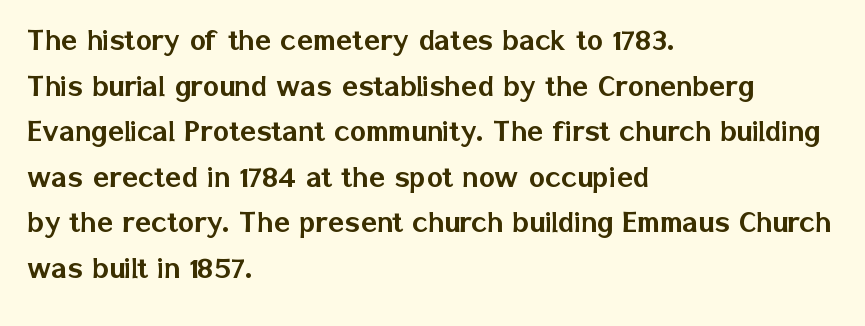
The image shows 34 px sans-serif type, upright; set left-aligned, normal line spacing (1.34x), normal letter spacing, not underlined; low stroke contrast and a medium x-height.
